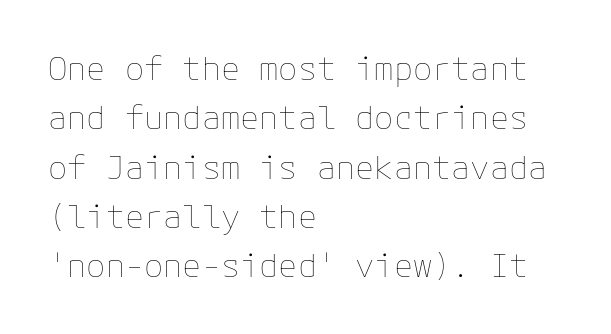
Q: Is the text bold? A: No.
Q: Is the text italic (slanted)? A: No, it is upright.
Q: Is the text underlined? A: No.
Q: How is the paragraph aligned? A: Left-aligned.
Q: Is the spacing between letters normal or unusually wide? A: Normal.
Q: Is the spacing between lines tight, normal or loose? A: Normal.
Q: Width (condensed, normal, or wide)? A: Normal.
Q: Stroke contrast? A: Low.
Q: x-height? A: Medium.
